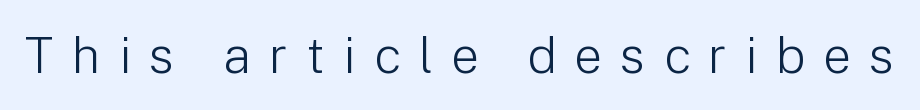
{"serif": "no", "italic": "no", "bold": "no", "weight": "light", "width": "normal", "stroke_contrast": "low", "x_height": "medium", "monospaced": "no", "underline": "no", "letter_spacing": "wide", "letter_spacing_em": 0.36, "glyph_px": 50}
